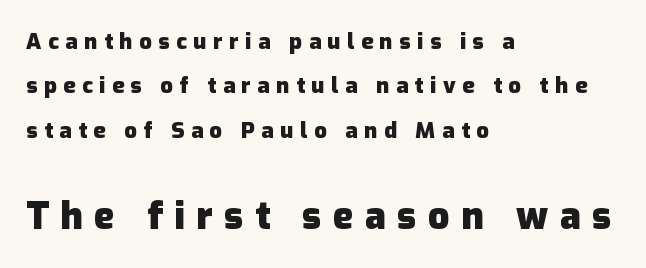
Do the characters align in a grid? No, the font is proportional. Thick stems and heavy bowls — unmistakably bold. Which chunk is bigger? The second one — the bottom block dwarfs the top. The glyphs in this specimen are sans serif.
